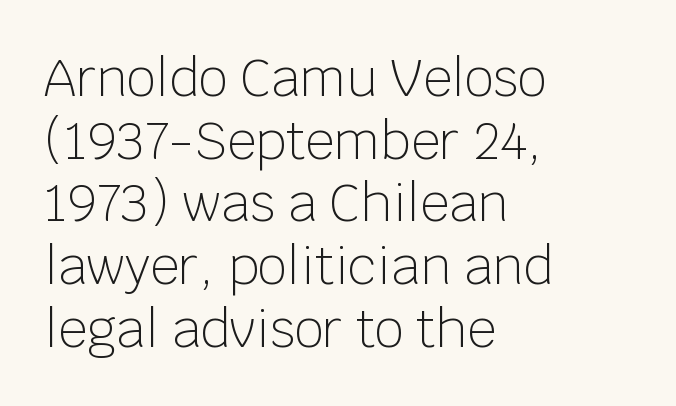
The image shows 51 px light sans-serif type, upright; set left-aligned, line spacing 1.23x, normal letter spacing, not underlined; low stroke contrast and a large x-height.
